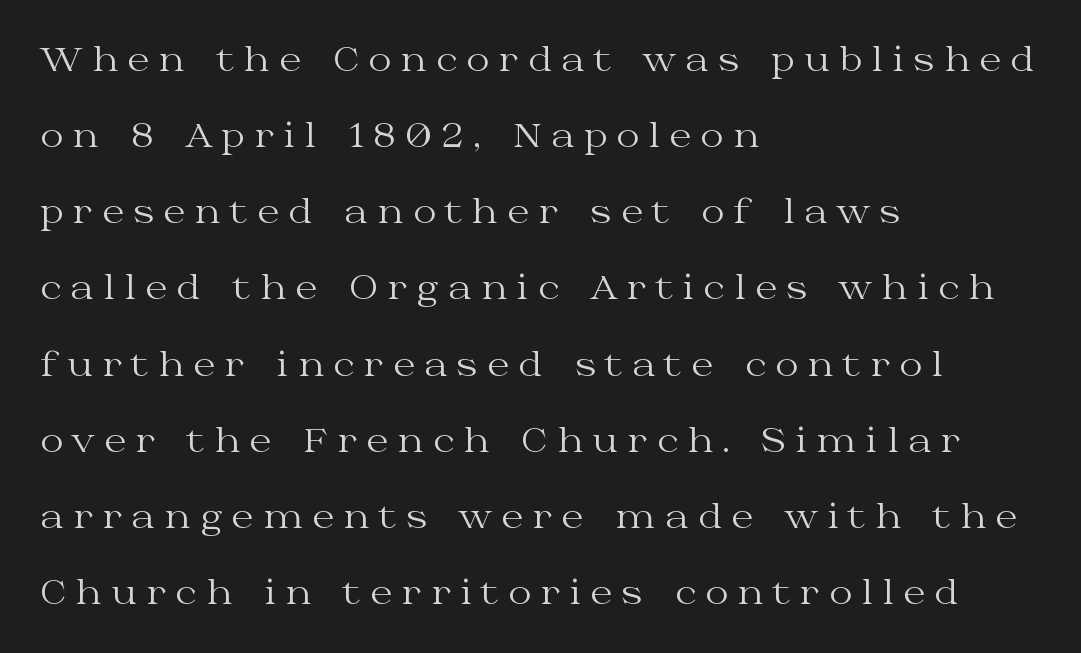
The image shows 32 px regular-weight, wide serif type, upright; set left-aligned, loose line spacing (2.38x), unusually wide letter spacing (+0.29 em), not underlined; medium stroke contrast and a medium x-height.
